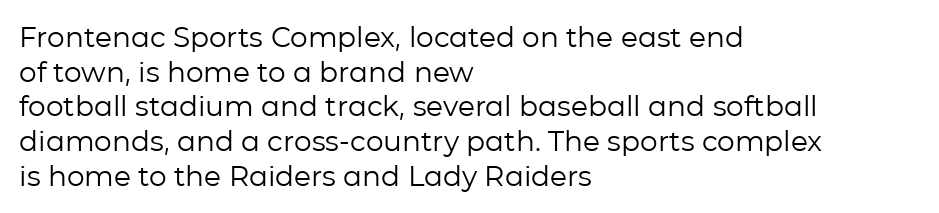
Q: Is the text bold? A: No.
Q: Is the text italic (slanted)? A: No, it is upright.
Q: Is the typeface a serif or a sans-serif typeface? A: Sans-serif.
Q: Is the text underlined? A: No.
Q: How is the paragraph aligned? A: Left-aligned.
Q: Is the spacing between letters normal or unusually wide? A: Normal.
Q: Width (condensed, normal, or wide)? A: Normal.
Q: Stroke contrast? A: Low.
Q: x-height? A: Medium.
Q: Monospaced? A: No.
